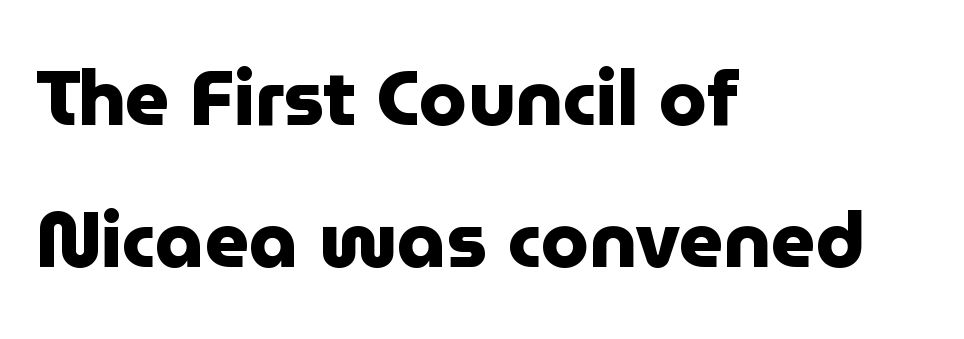
Q: Is the text bold? A: Yes.
Q: Is the text italic (slanted)? A: No, it is upright.
Q: Is the typeface a serif or a sans-serif typeface? A: Sans-serif.
Q: Is the text underlined? A: No.
Q: How is the paragraph aligned? A: Left-aligned.
Q: Is the spacing between letters normal or unusually wide? A: Normal.
Q: Width (condensed, normal, or wide)? A: Normal.
Q: Stroke contrast? A: Low.
Q: x-height? A: Medium.
Q: Monospaced? A: No.
